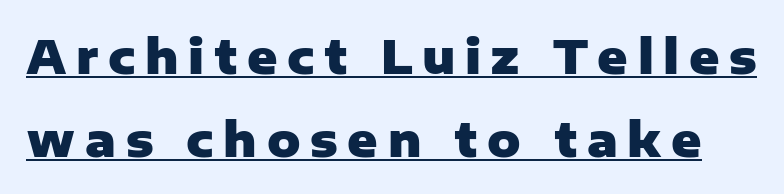
Q: Is the text bold? A: Yes.
Q: Is the text italic (slanted)? A: No, it is upright.
Q: Is the typeface a serif or a sans-serif typeface? A: Sans-serif.
Q: Is the text underlined? A: Yes.
Q: Is the spacing between letters normal or unusually wide? A: Unusually wide.
Q: Width (condensed, normal, or wide)? A: Normal.
Q: Stroke contrast? A: Low.
Q: x-height? A: Medium.
Q: Monospaced? A: No.
